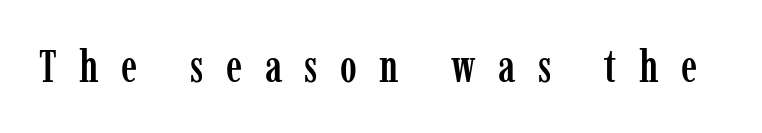
{"serif": "yes", "italic": "no", "width": "condensed", "stroke_contrast": "low", "x_height": "medium", "monospaced": "no", "underline": "no", "letter_spacing": "wide", "letter_spacing_em": 0.5, "glyph_px": 45}
